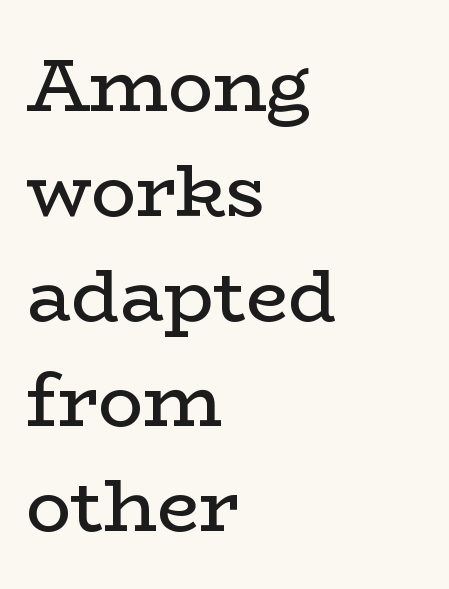
On a weight scale, this lands at 450 or below. The horizontal fit of the characters is conventional and even. Style check: upright. The text was rendered using a seriffed face with decorative stroke endings. Descenders hang freely into open space.
